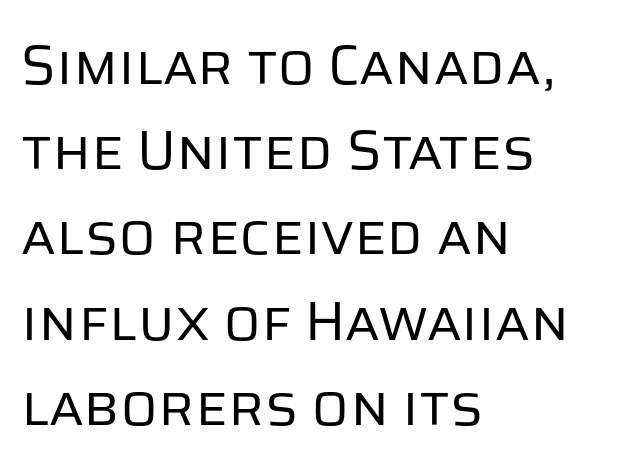
This is the regular roman posture of the typeface. These lines stack with their left ends in a neat column. Weight: not bold — regular or lighter. How are the letters spaced? Ordinarily, with no added tracking. Rule under the text: the space is simply empty. This sample has the flowing, uneven cadence of proportional lettering.
